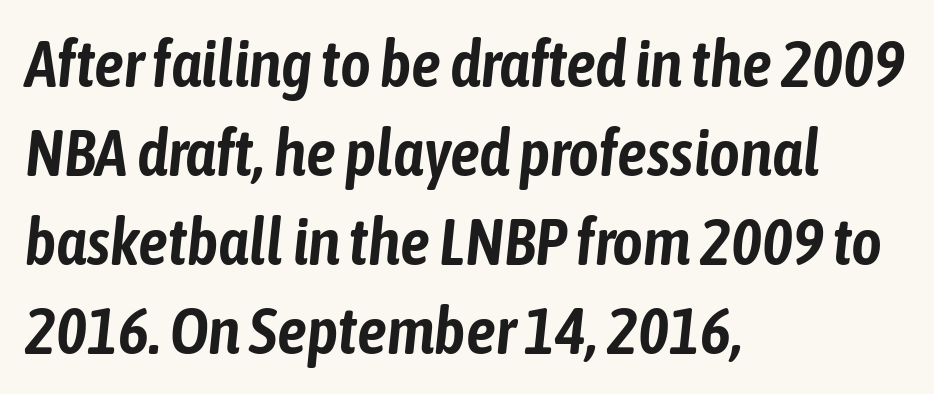
Line beginnings align vertically; line endings do not. Observe the lean: these are italic letterforms. These lines sit exactly where default settings would place them. Default kerning and tracking; the words read as compact shapes. The strip under each line holds only bare page. Each letter keeps its own natural width here, so spacing adapts to shape.
